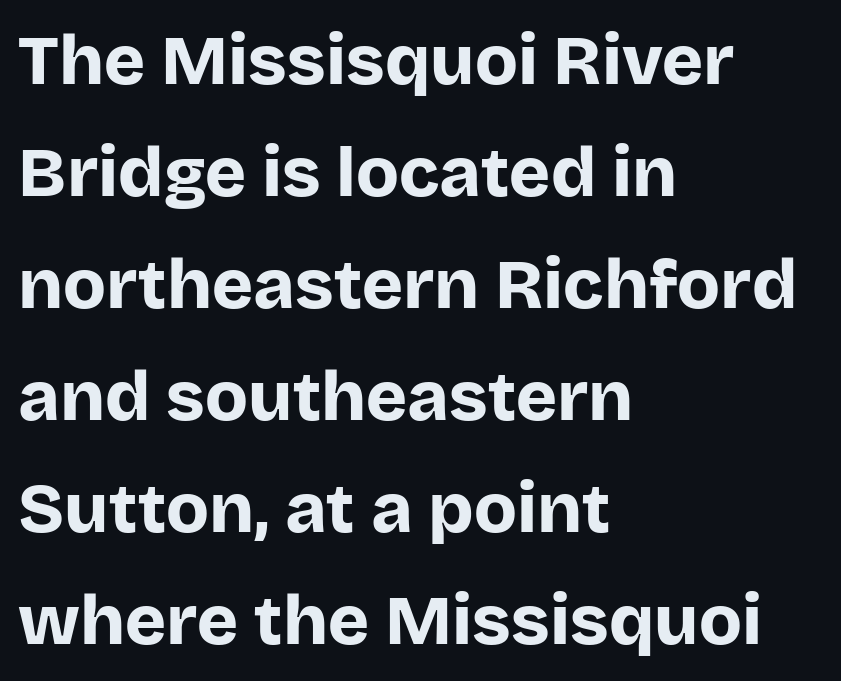
The image shows 70 px bold sans-serif type, upright; set left-aligned, normal line spacing (1.6x), normal letter spacing, not underlined; low stroke contrast and a large x-height.
